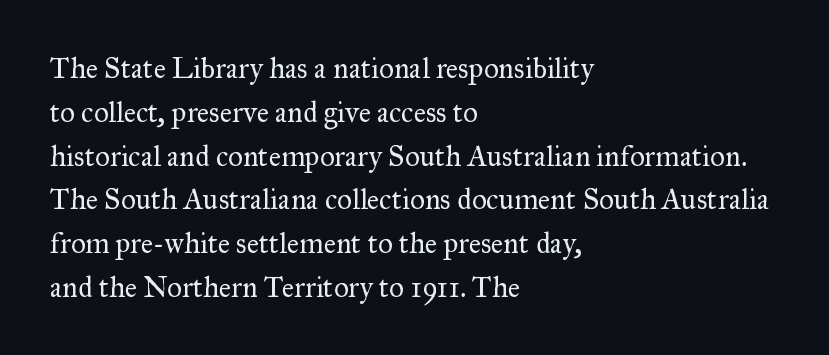
Is this a fixed-width face? No — the glyphs have proportional, varying widths. Layout note: lines flush left. Unlike a clean sans, this face finishes its strokes with serifs. Is this a heavy cut? Hardly; it is regular or lighter. Underline: absent.
